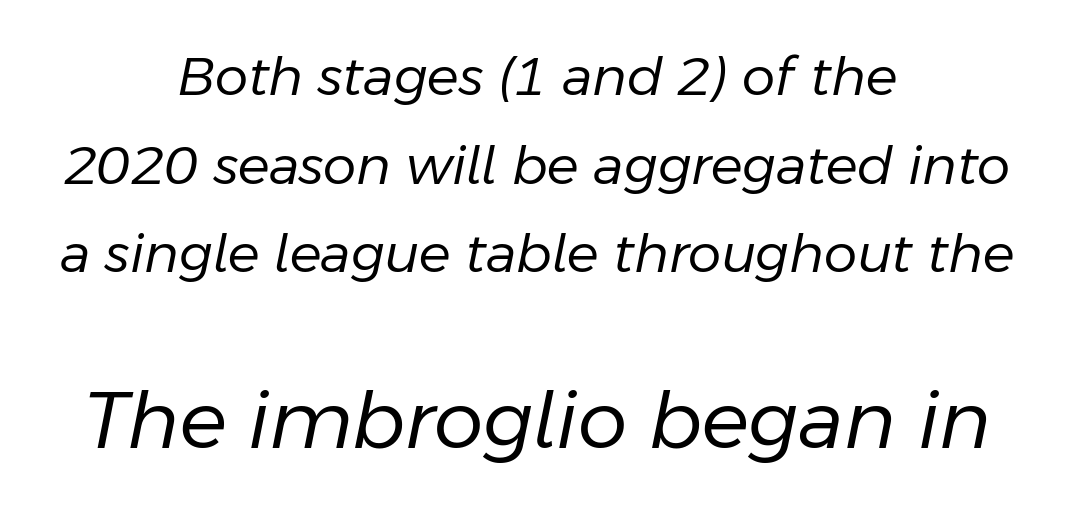
{"italic": "yes", "lean": "right", "slant_degrees": 11, "bold": "no", "weight": "regular", "width": "normal", "stroke_contrast": "low", "x_height": "medium", "monospaced": "no", "underline": "no", "align": "center", "line_spacing": "normal", "line_spacing_ratio": 1.67, "letter_spacing": "normal", "letter_spacing_em": 0.0, "larger_block": "second", "size_ratio": 1.49, "glyph_px": 79}
